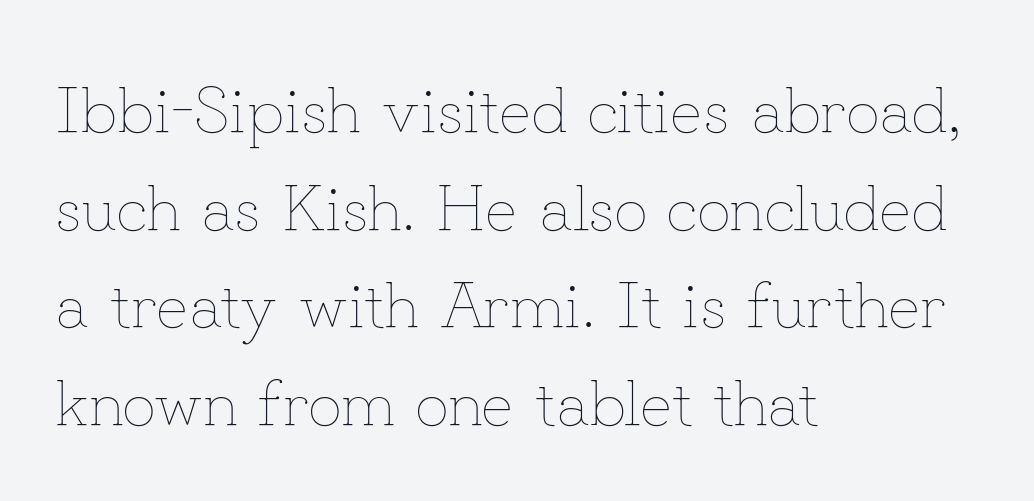
Q: Is the text bold? A: No.
Q: Is the text italic (slanted)? A: No, it is upright.
Q: Is the text underlined? A: No.
Q: How is the paragraph aligned? A: Left-aligned.
Q: Is the spacing between letters normal or unusually wide? A: Normal.
Q: Is the spacing between lines tight, normal or loose? A: Normal.
Q: Width (condensed, normal, or wide)? A: Normal.
Q: Stroke contrast? A: Low.
Q: x-height? A: Small.
Q: Monospaced? A: No.
